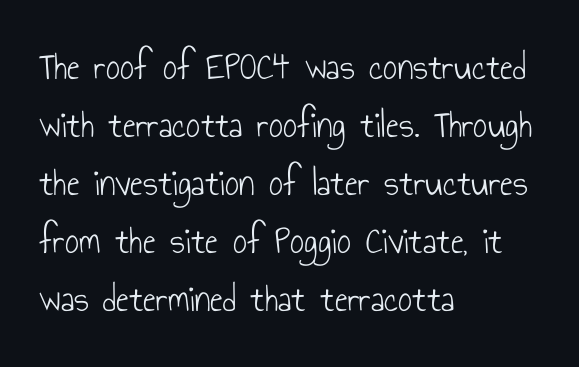
{"serif": "no", "italic": "no", "bold": "no", "weight": "light", "width": "condensed", "stroke_contrast": "low", "x_height": "small", "monospaced": "no", "underline": "no", "align": "left", "line_spacing": "normal", "line_spacing_ratio": 1.49, "letter_spacing": "normal", "letter_spacing_em": 0.0, "glyph_px": 39}
